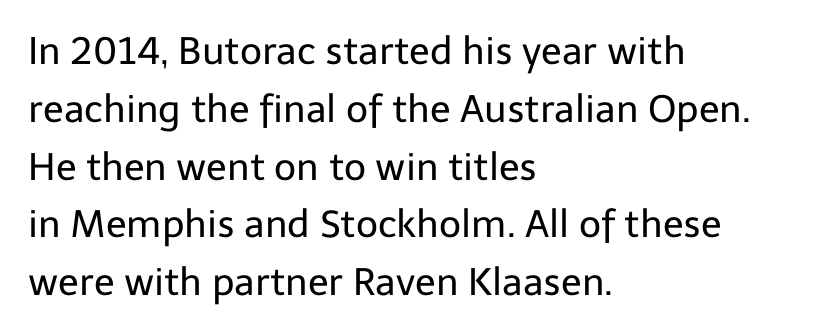
The passage shown is typed in a proportional face where columns would drift. Line starts are locked; line ends wander. The passage shown has conventional tracking throughout. Does the type have serifs? No, each stem ends abruptly. Is there much room between lines? A standard amount, neither cramped nor airy.
